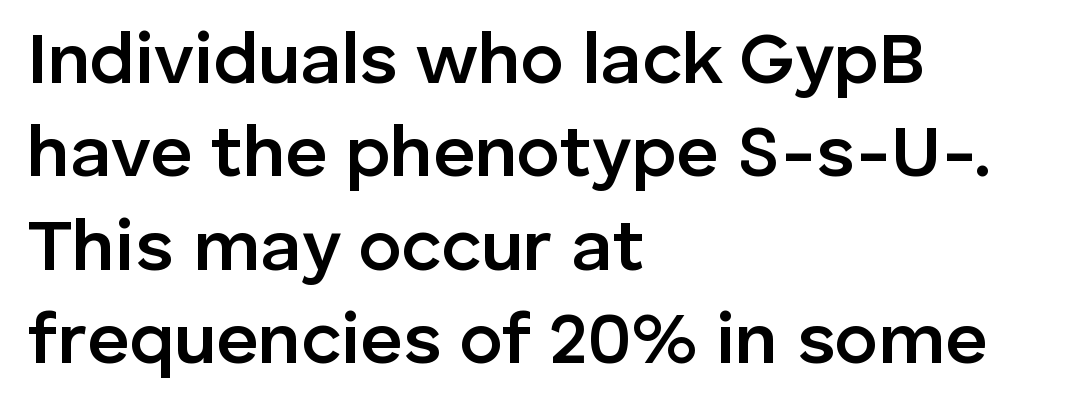
The passage shown is semibold, sitting just below true bold. The type family on display is of the sans-serif kind. Is this a fixed-width face? No — the glyphs have proportional, varying widths. This rendering leaves character spacing at its baseline value. Leading matches the norm, producing a regular column. Line beginnings align vertically; line endings do not.
